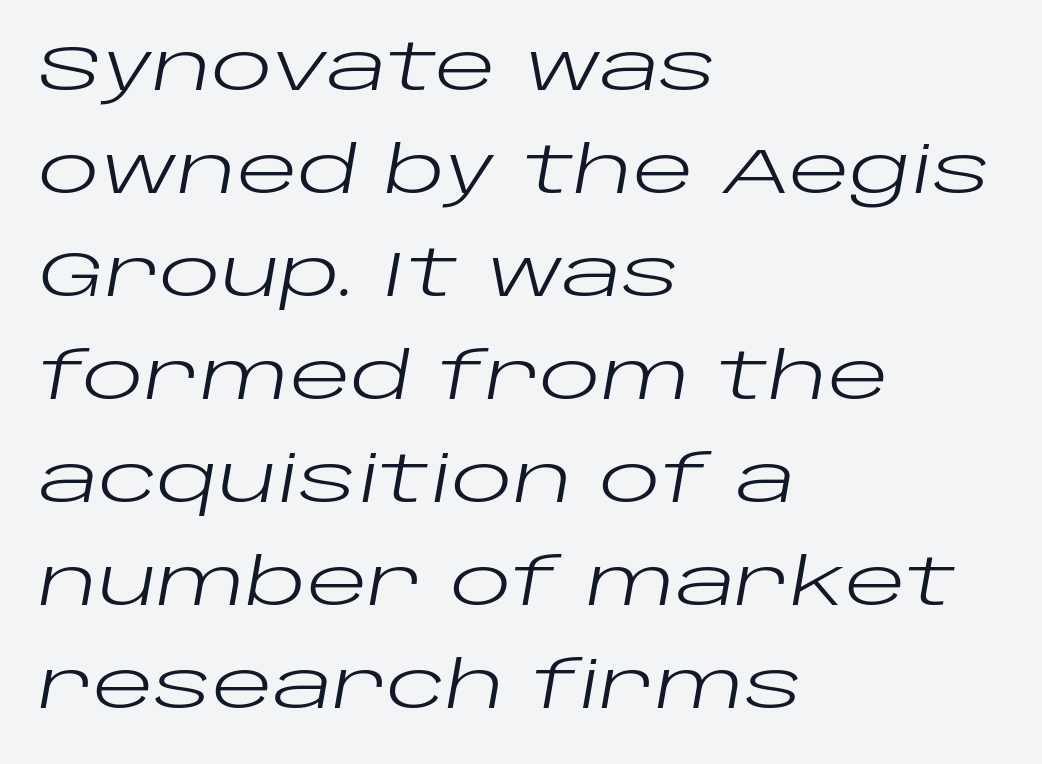
Is the type heavy? It reads as light-to-regular instead. The leading is moderate, giving the passage an even texture. This rendering uses left alignment, leaving the right contour irregular. Inter-character spacing is left at the font's built-in metrics. Is this a fixed-width face? No — the glyphs have proportional, varying widths. Type without underlining.
